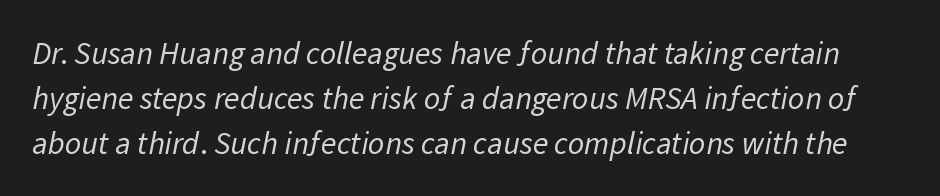
{"serif": "no", "bold": "no", "weight": "regular", "width": "normal", "stroke_contrast": "low", "x_height": "medium", "monospaced": "no", "underline": "no", "line_spacing": "normal", "line_spacing_ratio": 1.41, "letter_spacing": "normal", "letter_spacing_em": 0.0, "glyph_px": 32}
